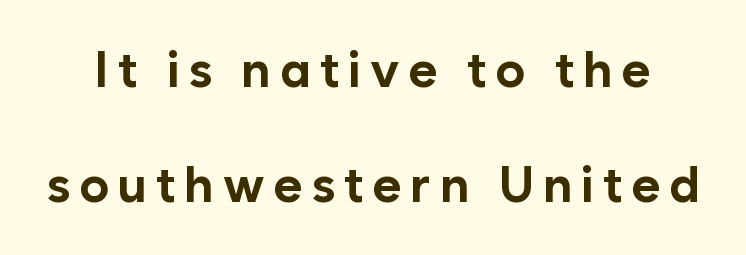
{"serif": "no", "italic": "no", "bold": "yes", "weight": "bold", "width": "normal", "stroke_contrast": "low", "x_height": "medium", "monospaced": "no", "underline": "no", "line_spacing": "loose", "line_spacing_ratio": 2.31, "glyph_px": 50}
